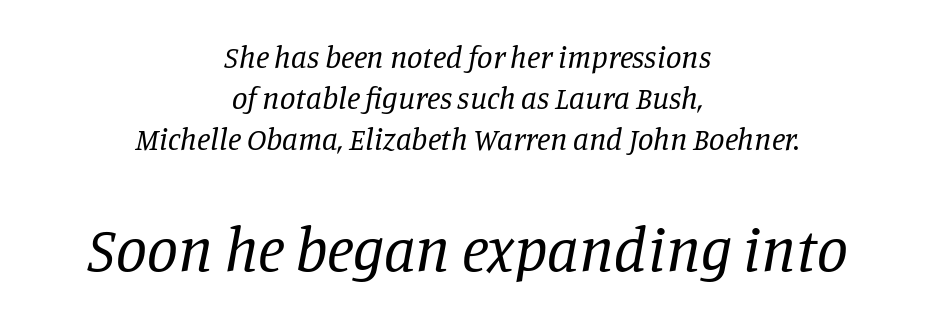
Q: Is the text bold? A: No.
Q: Is the text italic (slanted)? A: Yes, it leans right by about 11 degrees.
Q: Is the typeface a serif or a sans-serif typeface? A: Serif.
Q: Is the text underlined? A: No.
Q: How is the paragraph aligned? A: Centered.
Q: Is the spacing between letters normal or unusually wide? A: Normal.
Q: Is the spacing between lines tight, normal or loose? A: Normal.
Q: Which block of text is set in a larger size, the first (top) or the second (bottom)? A: The second (bottom) one.
Q: Width (condensed, normal, or wide)? A: Normal.
Q: Stroke contrast? A: Low.
Q: x-height? A: Large.
Q: Monospaced? A: No.
